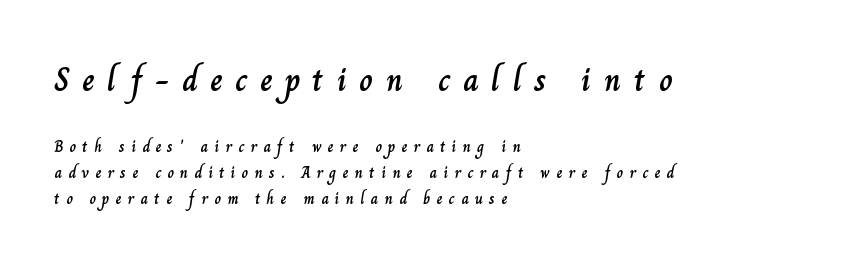
What's the leading like? Ordinary, nothing unusual. If you drew a ruler down the left edge, every line would touch it. A typesetter would call this proportional, since set widths differ per character. Of the two passages, the one on top uses the larger point size.
